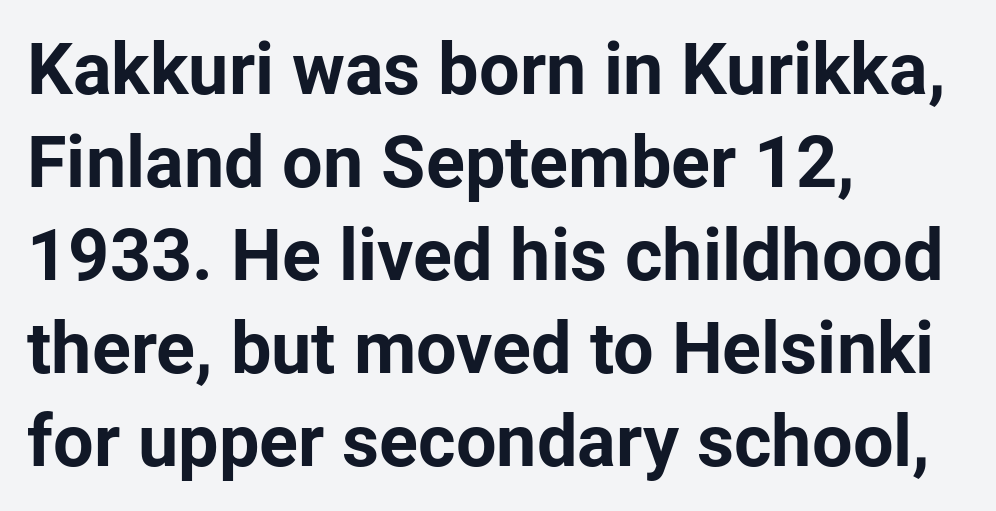
Q: Is the text bold? A: Yes.
Q: Is the text italic (slanted)? A: No, it is upright.
Q: Is the typeface a serif or a sans-serif typeface? A: Sans-serif.
Q: Is the text underlined? A: No.
Q: How is the paragraph aligned? A: Left-aligned.
Q: Is the spacing between letters normal or unusually wide? A: Normal.
Q: Is the spacing between lines tight, normal or loose? A: Normal.
Q: Width (condensed, normal, or wide)? A: Normal.
Q: Stroke contrast? A: Low.
Q: x-height? A: Medium.
Q: Monospaced? A: No.
